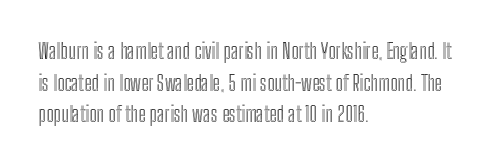
Has an underline been added? It has not. Do the letters lean? They stand straight. Notice how descenders clear the ascenders below comfortably — that's standard leading. The line texture is even and compact thanks to regular tracking.
